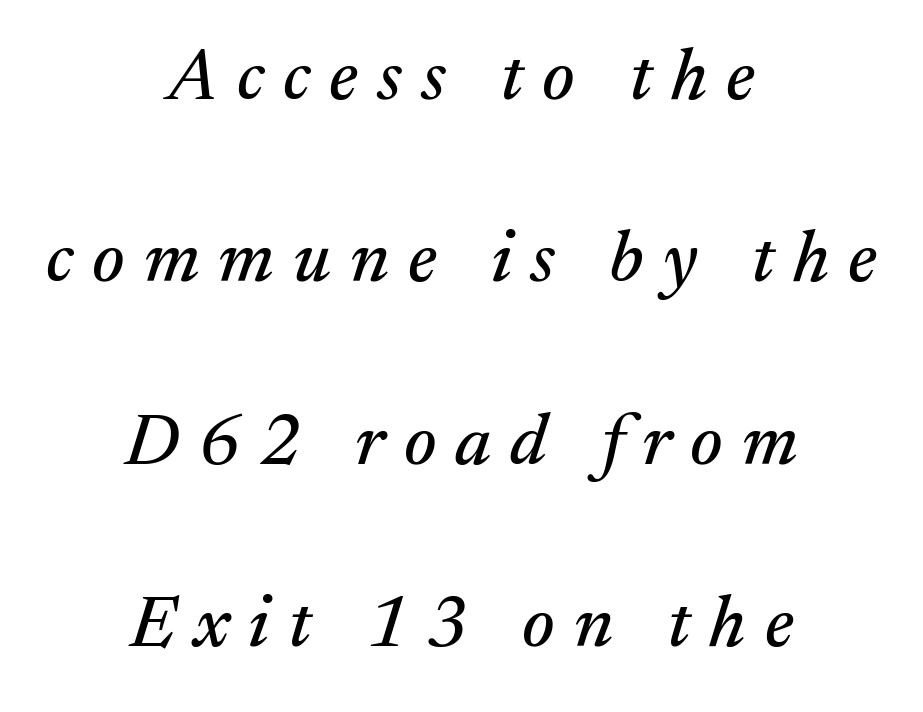
{"serif": "yes", "italic": "yes", "lean": "right", "slant_degrees": 17, "width": "normal", "stroke_contrast": "medium", "x_height": "medium", "monospaced": "no", "underline": "no", "align": "center", "line_spacing": "loose", "line_spacing_ratio": 2.5, "letter_spacing": "wide", "letter_spacing_em": 0.26, "glyph_px": 73}
